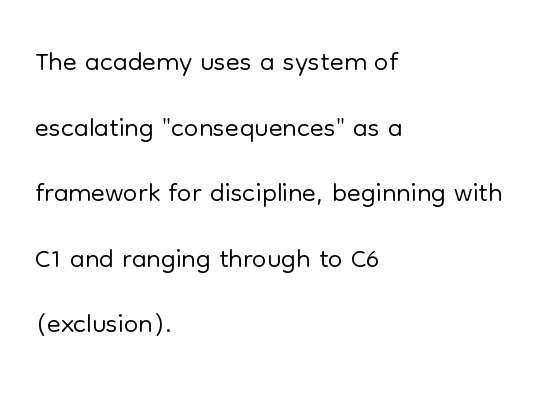
The typeface has the unassuming heft of standard copy or less. Proportional: the letters do not fall into vertical columns. This is sans-serif lettering, the kind often seen on screens and signage. Nothing unusual about the tracking: characters are spaced as the font intends. The lettering stays uniformly vertical, giving the passage a roman look.
